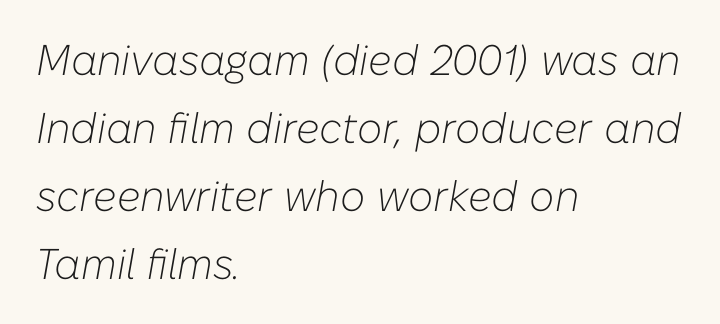
All the whitespace from short lines collects on the right. There is no visible air inserted between adjacent glyphs. Check the space under the baseline: it is left empty. If you drew a line through each stem, it would be angled. One glance says typical: line gaps are just what's usual. The letters advance in unequal steps, a hallmark of proportional type.
